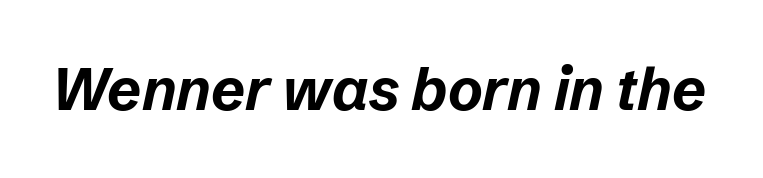
{"italic": "yes", "lean": "right", "slant_degrees": 12, "bold": "yes", "weight": "bold", "width": "normal", "stroke_contrast": "low", "x_height": "medium", "monospaced": "no", "underline": "no", "letter_spacing": "normal", "letter_spacing_em": 0.0, "glyph_px": 59}
